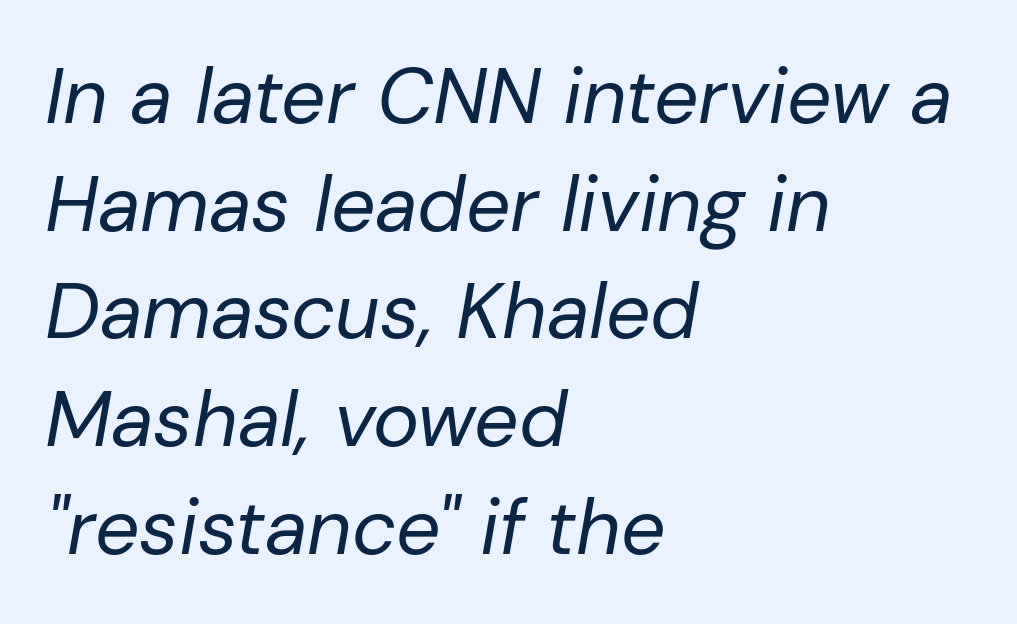
The image shows 78 px regular-weight type, italic (leaning right); set left-aligned, normal line spacing (1.38x), normal letter spacing, not underlined; low stroke contrast and a medium x-height.
